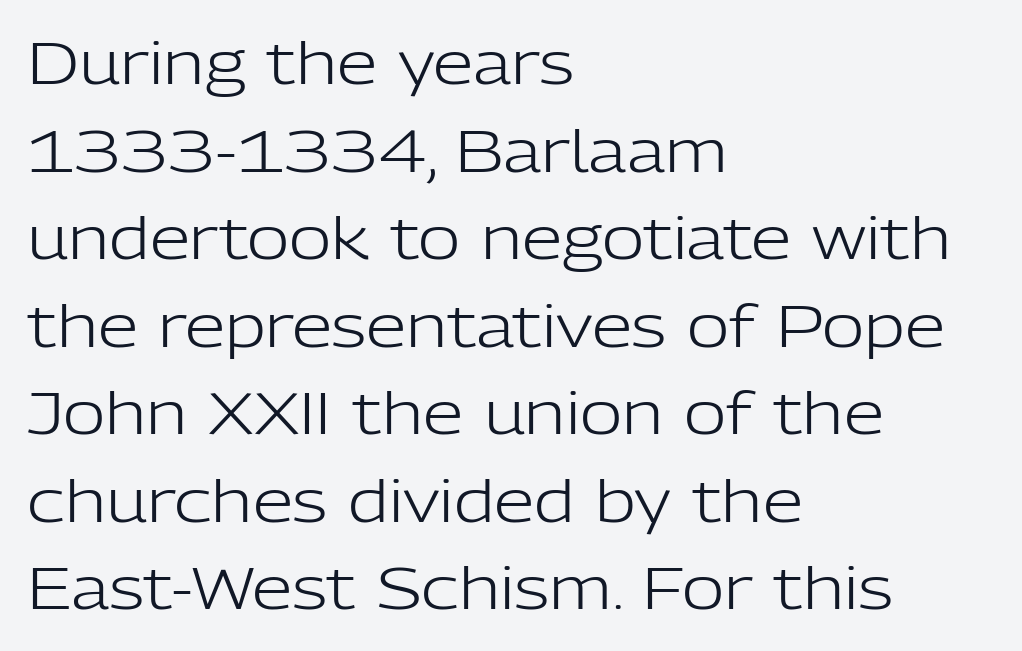
Q: Is the text bold? A: No.
Q: Is the text italic (slanted)? A: No, it is upright.
Q: Is the typeface a serif or a sans-serif typeface? A: Sans-serif.
Q: Is the text underlined? A: No.
Q: How is the paragraph aligned? A: Left-aligned.
Q: Is the spacing between letters normal or unusually wide? A: Normal.
Q: Is the spacing between lines tight, normal or loose? A: Normal.
Q: Width (condensed, normal, or wide)? A: Normal.
Q: Stroke contrast? A: Low.
Q: x-height? A: Medium.
Q: Monospaced? A: No.
